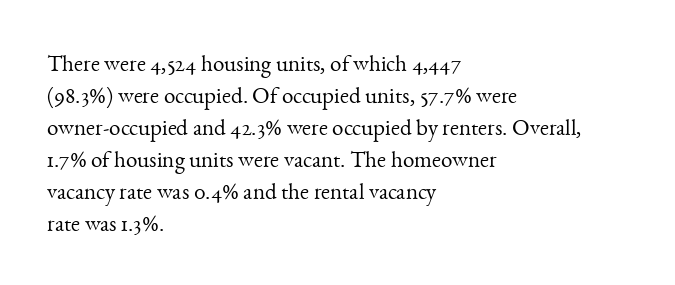
Caption: standard tracking, unaltered. Does the leading feel generous? No, just average. The lines are quadded left. Check the space under the baseline: it is left empty.
